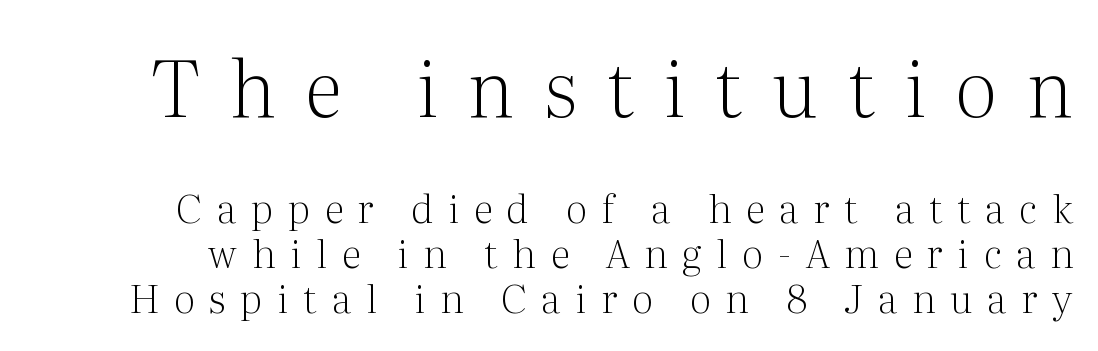
Q: Is the text bold? A: No.
Q: Is the text italic (slanted)? A: No, it is upright.
Q: Is the typeface a serif or a sans-serif typeface? A: Serif.
Q: Is the text underlined? A: No.
Q: Is the spacing between letters normal or unusually wide? A: Unusually wide.
Q: Is the spacing between lines tight, normal or loose? A: Tight.
Q: Which block of text is set in a larger size, the first (top) or the second (bottom)? A: The first (top) one.
Q: Width (condensed, normal, or wide)? A: Normal.
Q: Stroke contrast? A: Medium.
Q: x-height? A: Medium.
Q: Monospaced? A: No.
